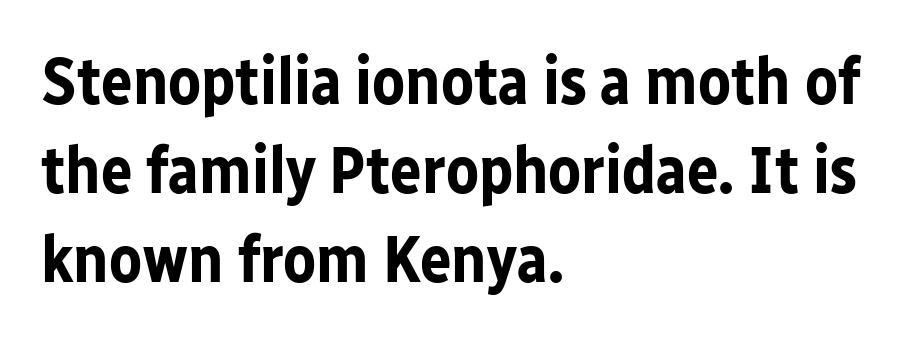
The letters sit at their default tracking, neither squeezed nor spread. Serif or sans? Sans — the stroke terminals are bare. The characters look thick and weighty, a clear bold. The space directly below the letters is spotless. Upright lettering throughout. Rows of type keep a routine distance in the vertical direction.
